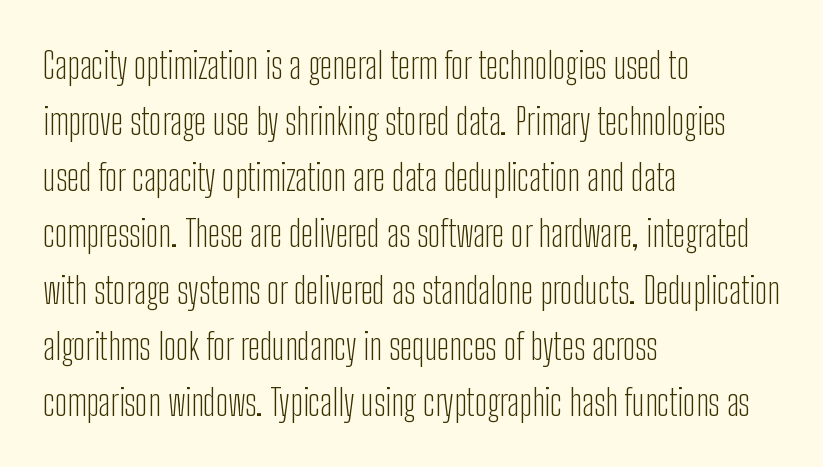
The image shows 36 px light, condensed sans-serif type, upright; set left-aligned, normal line spacing (1.56x), normal letter spacing, not underlined; low stroke contrast and a medium x-height.
